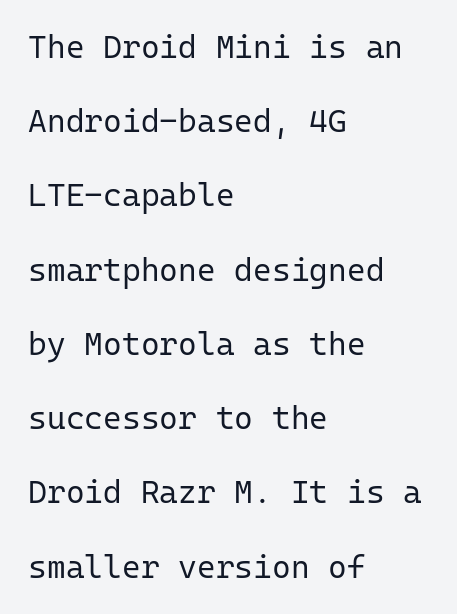
Q: Is the text bold? A: No.
Q: Is the text italic (slanted)? A: No, it is upright.
Q: Is the typeface a serif or a sans-serif typeface? A: Sans-serif.
Q: Is the text underlined? A: No.
Q: How is the paragraph aligned? A: Left-aligned.
Q: Is the spacing between letters normal or unusually wide? A: Normal.
Q: Is the spacing between lines tight, normal or loose? A: Loose.
Q: Width (condensed, normal, or wide)? A: Normal.
Q: Stroke contrast? A: Low.
Q: x-height? A: Medium.
Q: Monospaced? A: Yes.
